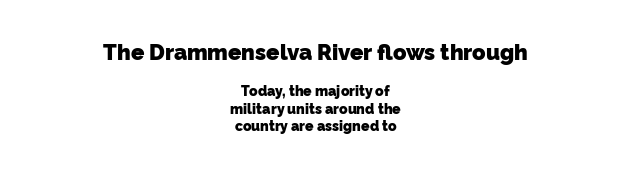
The image shows 22 px bold type; set centered, normal line spacing (1.25x), normal letter spacing, not underlined; the first (top) block is 1.57x larger.
